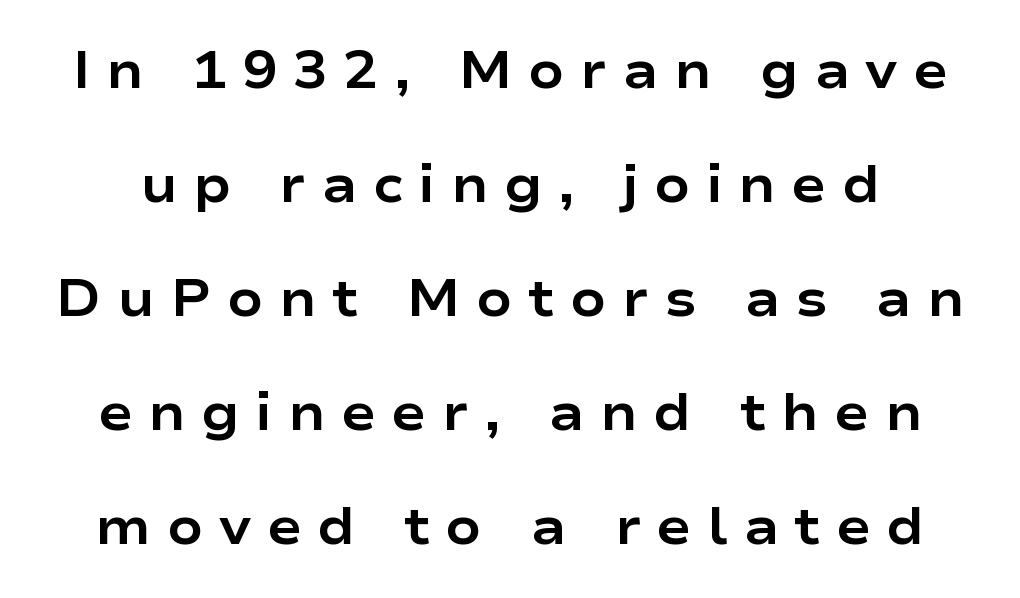
If you measured baseline to baseline, you'd find a long distance. Weight check: bold — yes, fully. Letters rest on an invisible, unmarked baseline. The specimen reads as upright at a glance.
